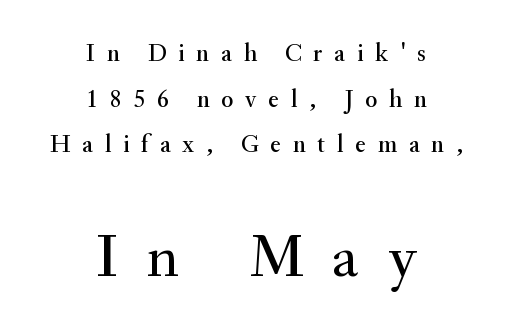
The image shows 62 px serif type, upright; set centered, line spacing 1.83x, unusually wide letter spacing (+0.47 em), not underlined; the second (bottom) block is 2.48x larger; medium stroke contrast and a small x-height.
